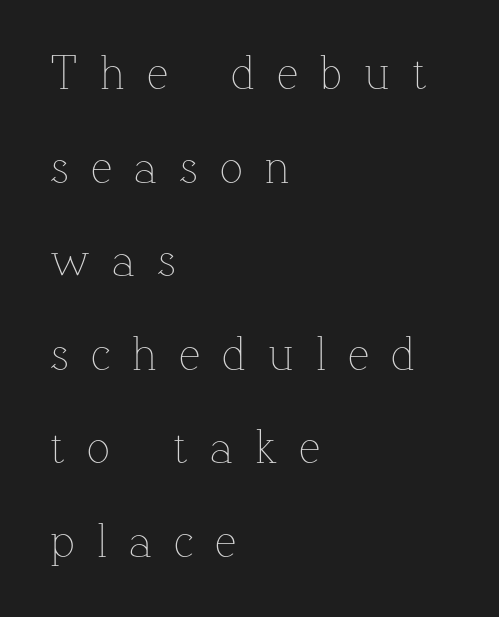
The image shows 48 px thin type, upright; set left-aligned, loose line spacing (1.95x), unusually wide letter spacing (+0.46 em), not underlined; low stroke contrast and a medium x-height.
